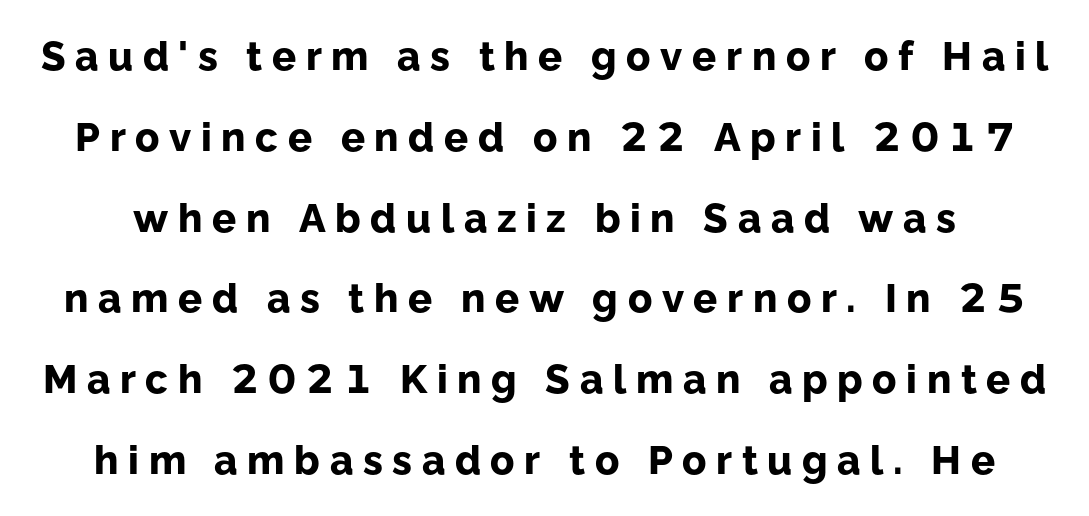
No italicization has been applied; the sample stays upright. Do the characters align in a grid? No, the font is proportional. These lines have a slow, spaced-out rhythm from letter to letter. Bold? Absolutely — the strokes are thick and heavy. The space beneath each line is pristine and unruled.
